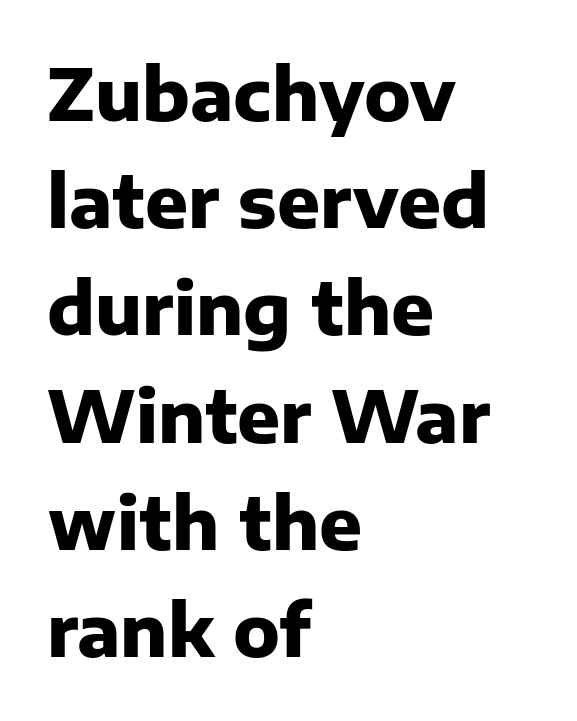
Q: Is the text bold? A: Yes.
Q: Is the text italic (slanted)? A: No, it is upright.
Q: Is the typeface a serif or a sans-serif typeface? A: Sans-serif.
Q: Is the text underlined? A: No.
Q: How is the paragraph aligned? A: Left-aligned.
Q: Is the spacing between letters normal or unusually wide? A: Normal.
Q: Is the spacing between lines tight, normal or loose? A: Normal.
Q: Width (condensed, normal, or wide)? A: Normal.
Q: Stroke contrast? A: Low.
Q: x-height? A: Medium.
Q: Monospaced? A: No.
